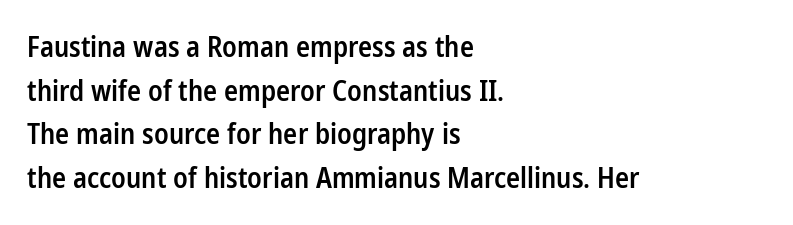
Proportional: the letters do not fall into vertical columns. The glyphs have the mass of a demibold cut, below bold. If you drew a line through each stem, it would be perfectly vertical. Horizontal alignment here is leftward, the default for most running prose. The tracking reads as untouched default to a designer's eye.
